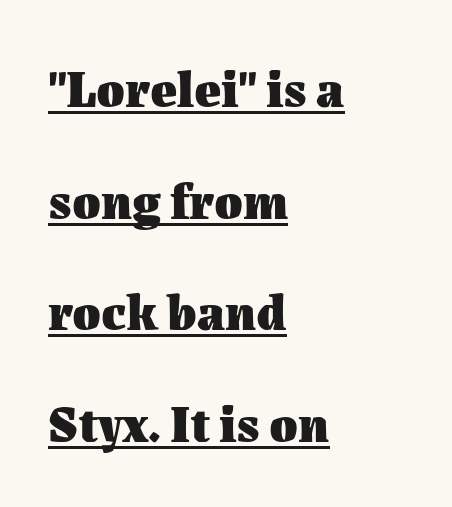
Q: Is the text bold? A: Yes.
Q: Is the text italic (slanted)? A: No, it is upright.
Q: Is the text underlined? A: Yes.
Q: How is the paragraph aligned? A: Left-aligned.
Q: Is the spacing between letters normal or unusually wide? A: Normal.
Q: Is the spacing between lines tight, normal or loose? A: Loose.
Q: Width (condensed, normal, or wide)? A: Normal.
Q: Stroke contrast? A: Medium.
Q: x-height? A: Medium.
Q: Monospaced? A: No.
